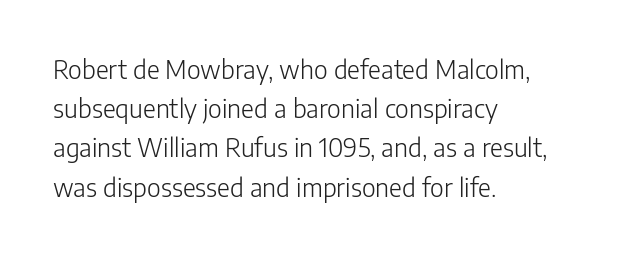
Q: Is the text bold? A: No.
Q: Is the text italic (slanted)? A: No, it is upright.
Q: Is the text underlined? A: No.
Q: How is the paragraph aligned? A: Left-aligned.
Q: Is the spacing between letters normal or unusually wide? A: Normal.
Q: Is the spacing between lines tight, normal or loose? A: Normal.
